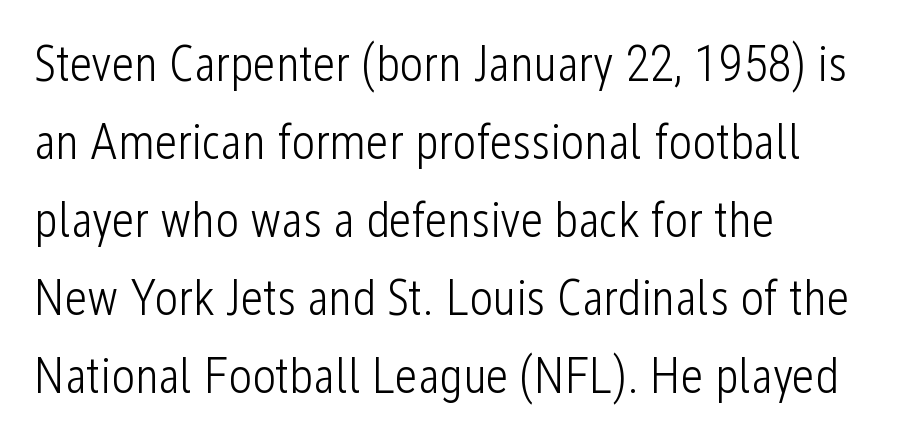
Successive baselines arrive at the customary interval. This sample uses plain, unmodified letter spacing. Classification — sans serif. Style check: upright. Ink coverage per letter is moderate at most.
